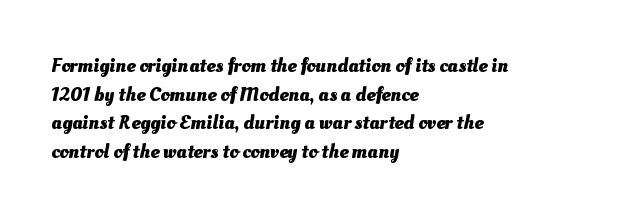
The image shows 20 px bold type; set left-aligned, normal line spacing (1.43x), normal letter spacing, not underlined.
